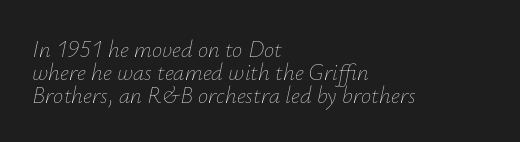
The image shows 23 px text type, italic (leaning right); set left-aligned, tight line spacing (1.0x), normal letter spacing, not underlined.
